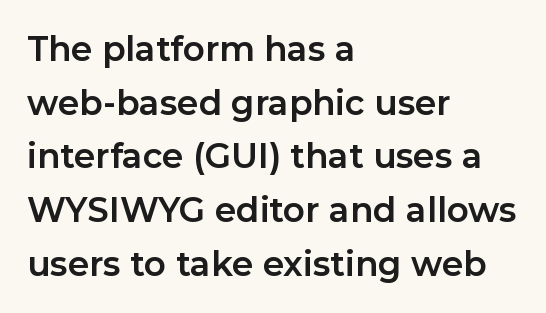
The image shows 34 px bold sans-serif type, upright; set left-aligned, normal line spacing (1.58x), normal letter spacing, not underlined; low stroke contrast and a medium x-height.
